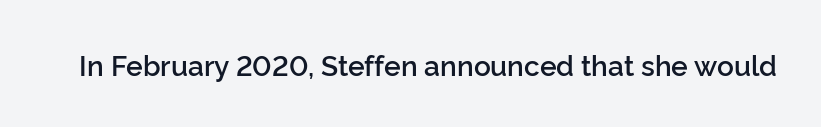
The image shows 28 px semibold sans-serif type, upright; set normal letter spacing, not underlined; low stroke contrast and a medium x-height.
